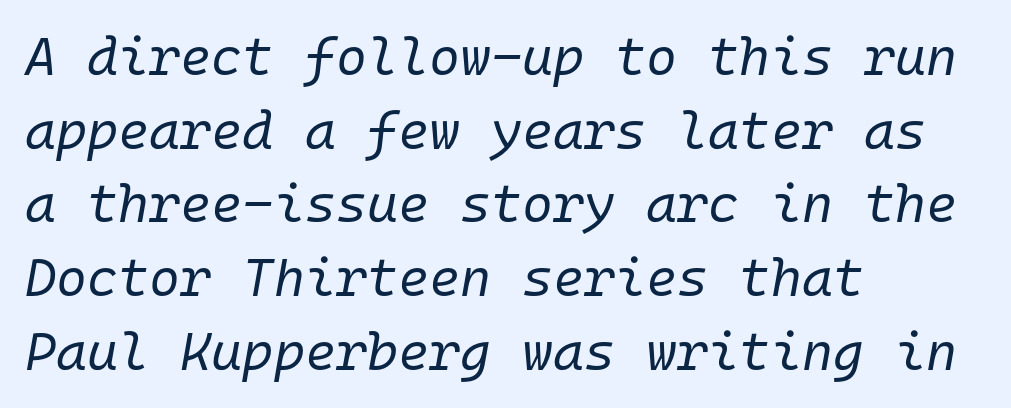
The image shows 53 px regular-weight type, italic (leaning right), monospaced; set left-aligned, normal line spacing (1.39x), normal letter spacing, not underlined; low stroke contrast and a medium x-height.
